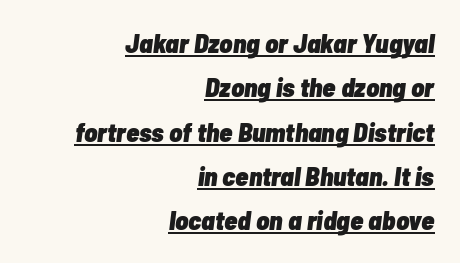
The image shows 27 px bold type, italic (leaning right); set right-aligned, normal line spacing (1.64x), normal letter spacing, underlined.
